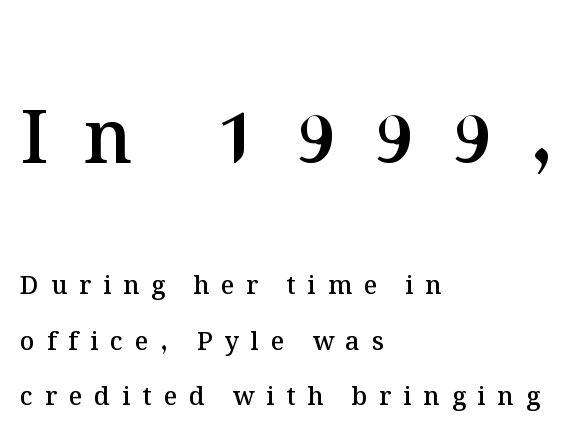
{"italic": "no", "bold": "semi", "weight": "semibold", "width": "normal", "stroke_contrast": "medium", "x_height": "medium", "monospaced": "no", "underline": "no", "align": "left", "line_spacing": "loose", "line_spacing_ratio": 2.22, "letter_spacing": "wide", "letter_spacing_em": 0.48, "larger_block": "first", "size_ratio": 3.0, "glyph_px": 75}
